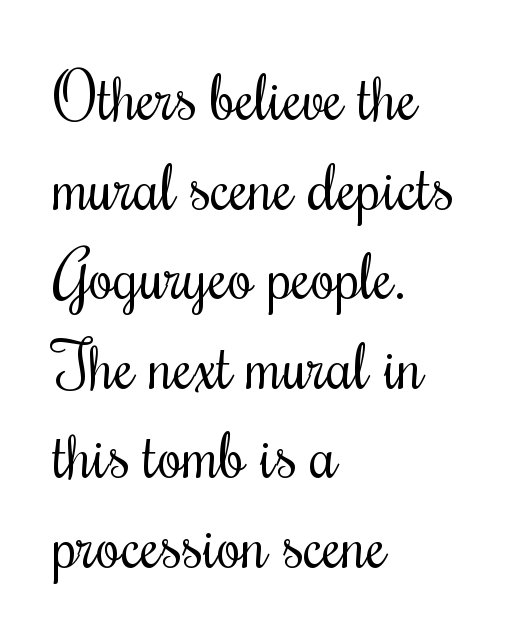
{"serif": "yes", "bold": "no", "weight": "regular", "width": "condensed", "stroke_contrast": "medium", "x_height": "small", "monospaced": "no", "underline": "no", "align": "left", "line_spacing": "normal", "line_spacing_ratio": 1.4, "letter_spacing": "normal", "letter_spacing_em": 0.0, "glyph_px": 64}
